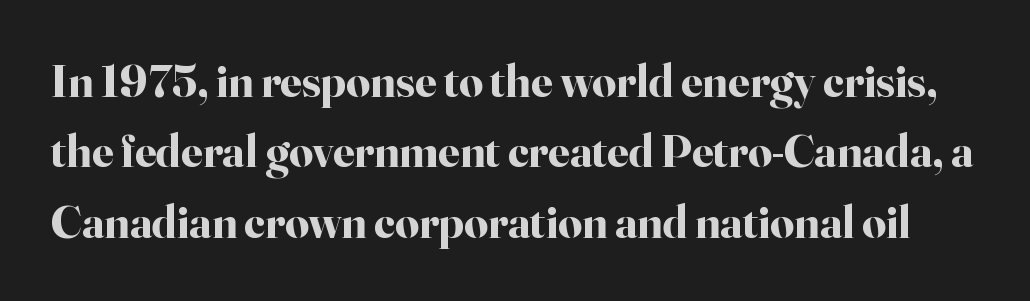
Q: Is the text bold? A: Yes.
Q: Is the text italic (slanted)? A: No, it is upright.
Q: Is the typeface a serif or a sans-serif typeface? A: Serif.
Q: Is the text underlined? A: No.
Q: Is the spacing between letters normal or unusually wide? A: Normal.
Q: Is the spacing between lines tight, normal or loose? A: Normal.
Q: Width (condensed, normal, or wide)? A: Normal.
Q: Stroke contrast? A: High.
Q: x-height? A: Small.
Q: Monospaced? A: No.
